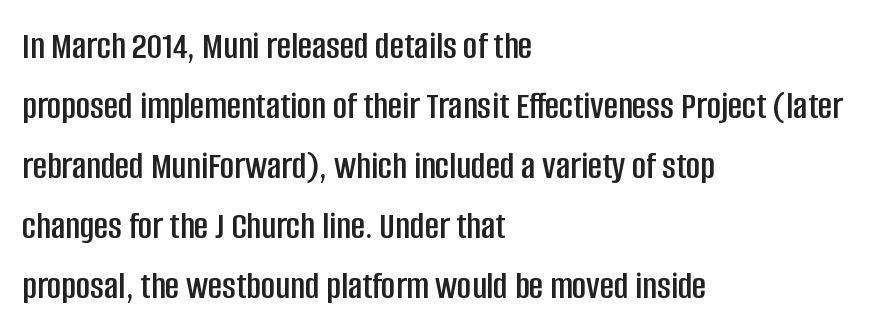
A typesetter would label this face a sans. Think of a printed novel: that variable character pitch is what you see here. Words float on clear page, feet unadorned. Tracking here is standard; glyphs follow each other at the usual distance.
